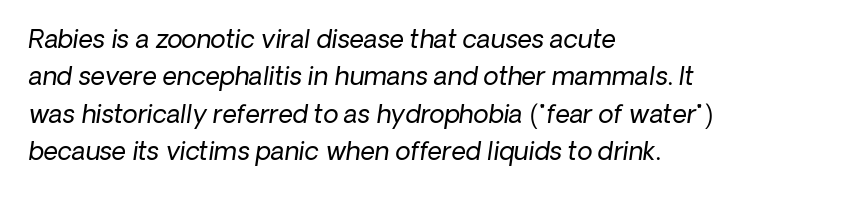
{"italic": "yes", "lean": "right", "slant_degrees": 8, "bold": "no", "underline": "no", "align": "left", "line_spacing": "normal", "line_spacing_ratio": 1.5, "letter_spacing": "normal", "letter_spacing_em": 0.0, "glyph_px": 25}
